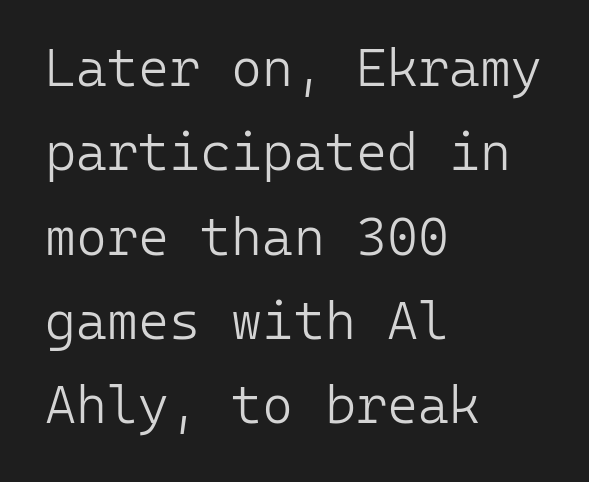
The image shows 53 px light sans-serif type, upright, monospaced; set left-aligned, normal line spacing (1.59x), normal letter spacing, not underlined; low stroke contrast and a medium x-height.
